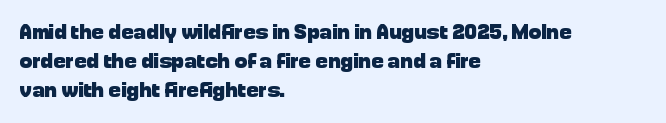
Q: Is the text bold? A: Yes.
Q: Is the text italic (slanted)? A: No, it is upright.
Q: Is the text underlined? A: No.
Q: How is the paragraph aligned? A: Left-aligned.
Q: Is the spacing between letters normal or unusually wide? A: Normal.
Q: Is the spacing between lines tight, normal or loose? A: Normal.
